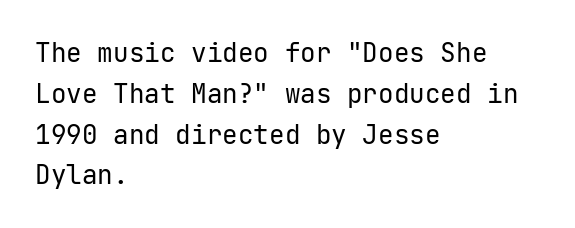
{"italic": "no", "bold": "no", "underline": "no", "align": "left", "line_spacing": "normal", "line_spacing_ratio": 1.57, "letter_spacing": "normal", "letter_spacing_em": 0.0, "glyph_px": 26}
